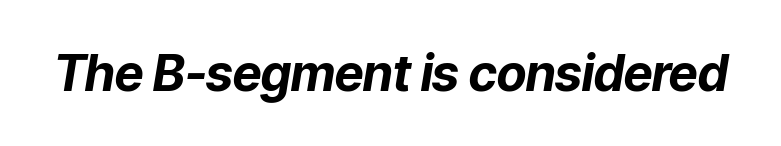
Q: Is the text bold? A: Yes.
Q: Is the text italic (slanted)? A: Yes, it leans right by about 9 degrees.
Q: Is the text underlined? A: No.
Q: Is the spacing between letters normal or unusually wide? A: Normal.
Q: Width (condensed, normal, or wide)? A: Normal.
Q: Stroke contrast? A: Low.
Q: x-height? A: Medium.
Q: Monospaced? A: No.
